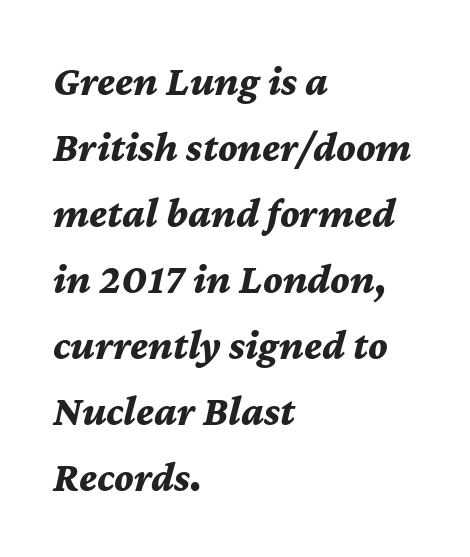
Q: Is the text bold? A: Yes.
Q: Is the text italic (slanted)? A: Yes, it leans right by about 12 degrees.
Q: Is the text underlined? A: No.
Q: How is the paragraph aligned? A: Left-aligned.
Q: Is the spacing between letters normal or unusually wide? A: Normal.
Q: Is the spacing between lines tight, normal or loose? A: Normal.
Q: Width (condensed, normal, or wide)? A: Normal.
Q: Stroke contrast? A: Medium.
Q: x-height? A: Medium.
Q: Monospaced? A: No.
